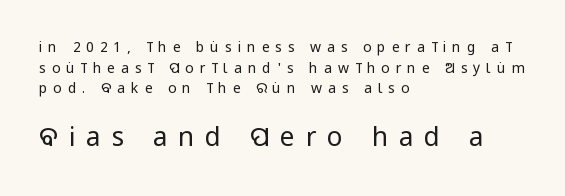
Descenders hang freely into open space. This is roman type, the default non-slanted kind. Characters follow at a spacing far wider than the type designer built in. All the whitespace from short lines collects on the right. Whoever set this chose a conventional vertical rhythm.
